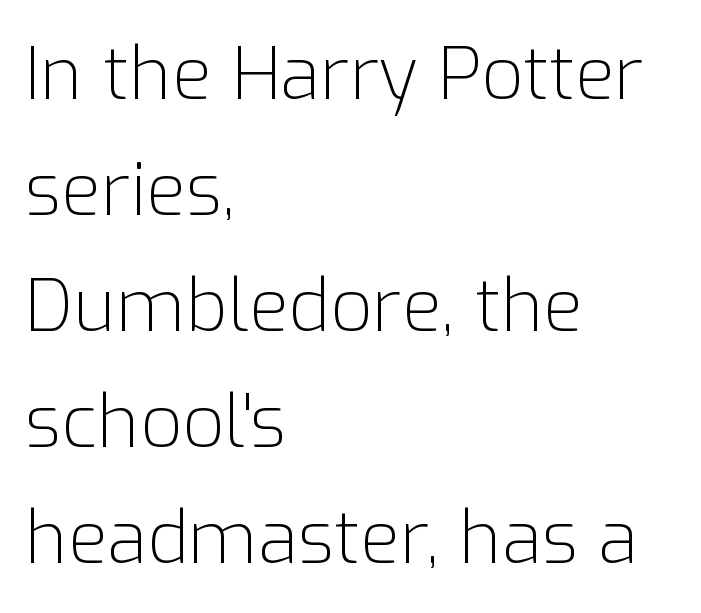
Q: Is the text bold? A: No.
Q: Is the text italic (slanted)? A: No, it is upright.
Q: Is the typeface a serif or a sans-serif typeface? A: Sans-serif.
Q: Is the text underlined? A: No.
Q: How is the paragraph aligned? A: Left-aligned.
Q: Is the spacing between letters normal or unusually wide? A: Normal.
Q: Is the spacing between lines tight, normal or loose? A: Normal.
Q: Width (condensed, normal, or wide)? A: Normal.
Q: Stroke contrast? A: Low.
Q: x-height? A: Medium.
Q: Monospaced? A: No.
